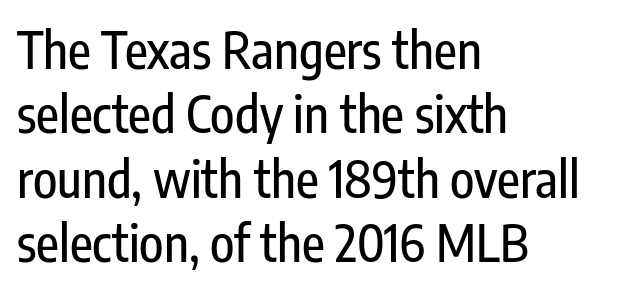
The image shows 50 px condensed sans-serif type, upright; set left-aligned, normal line spacing (1.29x), normal letter spacing, not underlined; low stroke contrast and a medium x-height.
